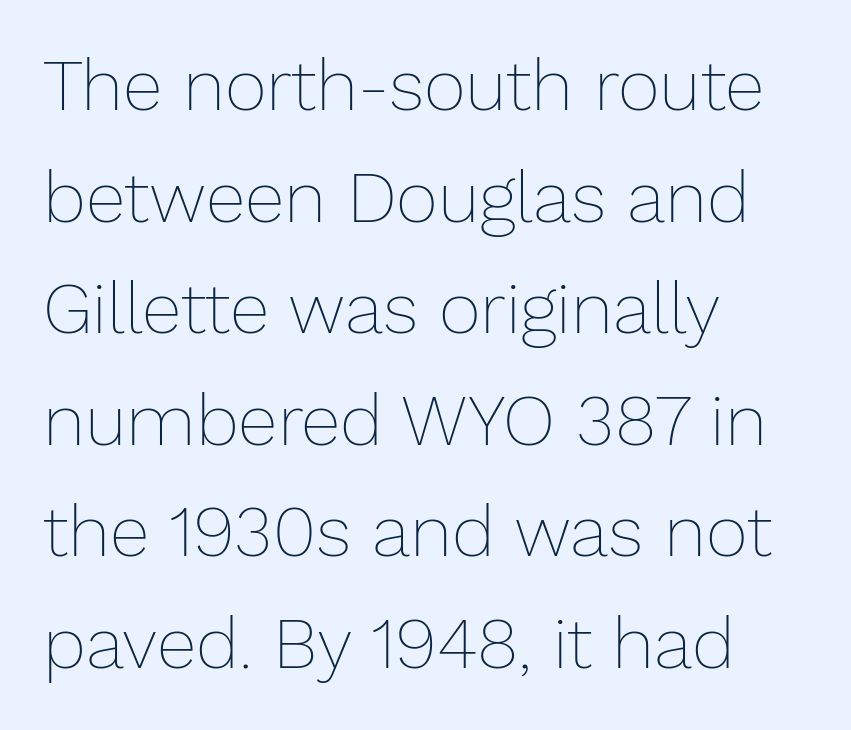
Q: Is the text bold? A: No.
Q: Is the text italic (slanted)? A: No, it is upright.
Q: Is the text underlined? A: No.
Q: How is the paragraph aligned? A: Left-aligned.
Q: Is the spacing between letters normal or unusually wide? A: Normal.
Q: Is the spacing between lines tight, normal or loose? A: Normal.
Q: Width (condensed, normal, or wide)? A: Normal.
Q: Stroke contrast? A: Low.
Q: x-height? A: Medium.
Q: Monospaced? A: No.
